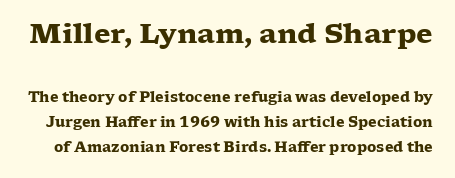
{"italic": "no", "bold": "yes", "underline": "no", "line_spacing_ratio": 1.77, "letter_spacing": "normal", "letter_spacing_em": 0.0, "larger_block": "first", "size_ratio": 1.93, "glyph_px": 27}
